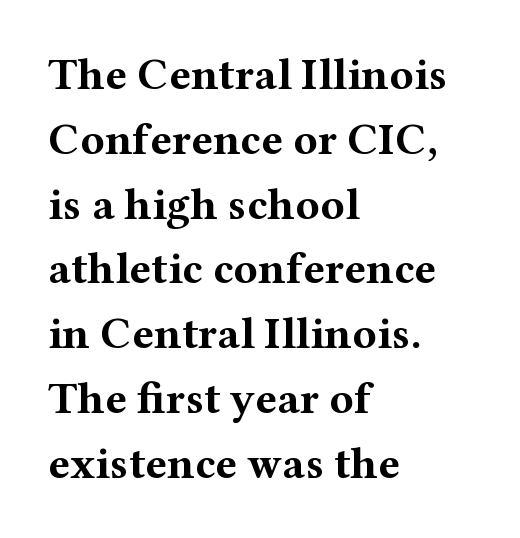
Q: Is the text bold? A: Yes.
Q: Is the text italic (slanted)? A: No, it is upright.
Q: Is the typeface a serif or a sans-serif typeface? A: Serif.
Q: Is the text underlined? A: No.
Q: How is the paragraph aligned? A: Left-aligned.
Q: Is the spacing between letters normal or unusually wide? A: Normal.
Q: Is the spacing between lines tight, normal or loose? A: Normal.
Q: Width (condensed, normal, or wide)? A: Wide.
Q: Stroke contrast? A: Medium.
Q: x-height? A: Medium.
Q: Monospaced? A: No.
